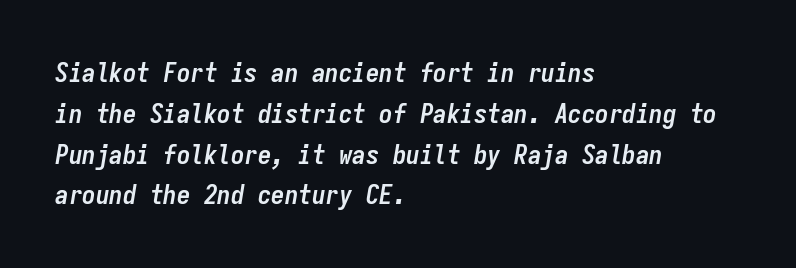
The lines in this sample share a left origin and differ only in where they stop. Type without underlining. A typesetter would call this leading conventional body-copy spacing. You could call the tracking neutral — neither tight nor loose. Is the type bold? Yes — the strokes are clearly thick and heavy. A typesetter would mark this as italic.
